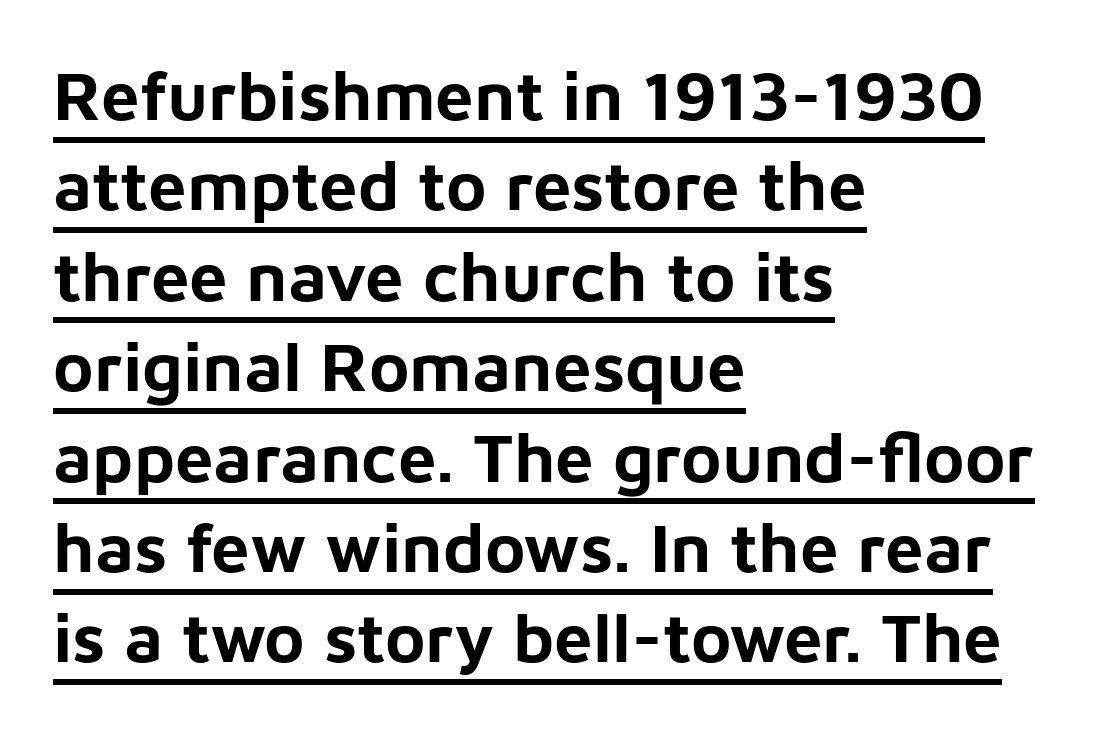
The vertical gap from one line to the next is medium. Here the designer chose a conventional face with non-uniform glyph widths. Italic: no, the glyphs are upright roman. Notice how a bar underscores the lettering throughout. Tracking value appears to be zero — textbook default spacing.
